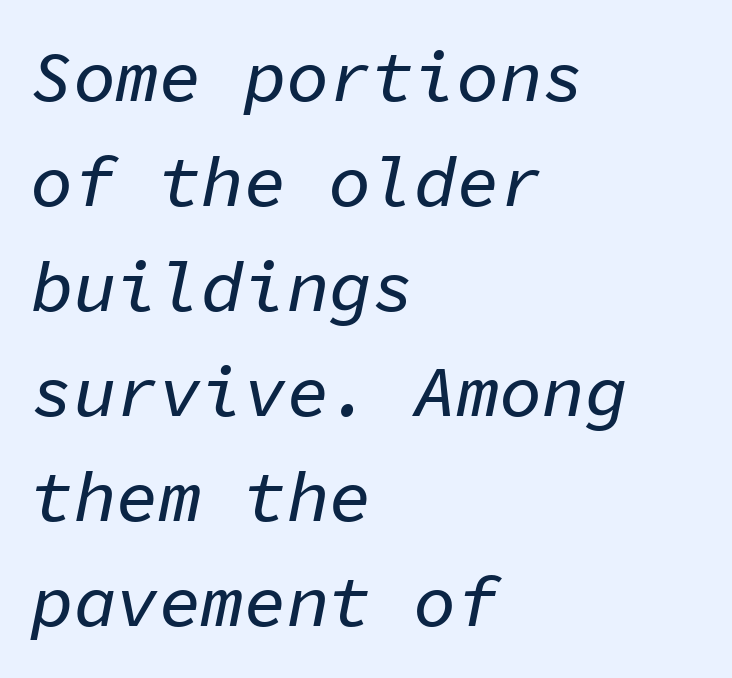
The image shows 71 px text type, italic (leaning right), monospaced; set left-aligned, normal line spacing (1.48x), normal letter spacing, not underlined; low stroke contrast and a medium x-height.
